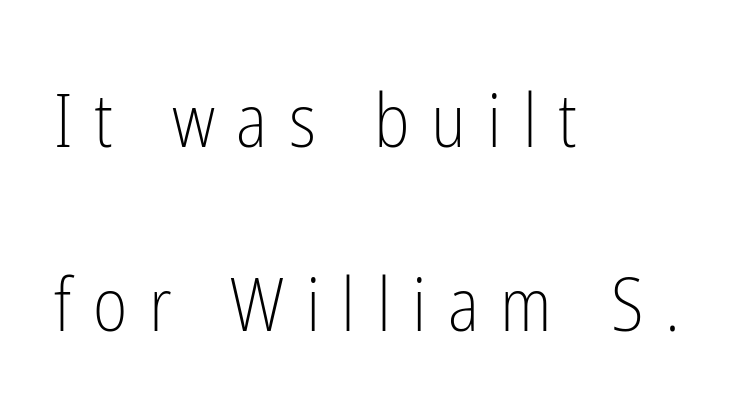
Q: Is the text bold? A: No.
Q: Is the text italic (slanted)? A: No, it is upright.
Q: Is the typeface a serif or a sans-serif typeface? A: Sans-serif.
Q: Is the text underlined? A: No.
Q: How is the paragraph aligned? A: Left-aligned.
Q: Is the spacing between letters normal or unusually wide? A: Unusually wide.
Q: Is the spacing between lines tight, normal or loose? A: Loose.
Q: Width (condensed, normal, or wide)? A: Condensed.
Q: Stroke contrast? A: Low.
Q: x-height? A: Medium.
Q: Monospaced? A: No.
